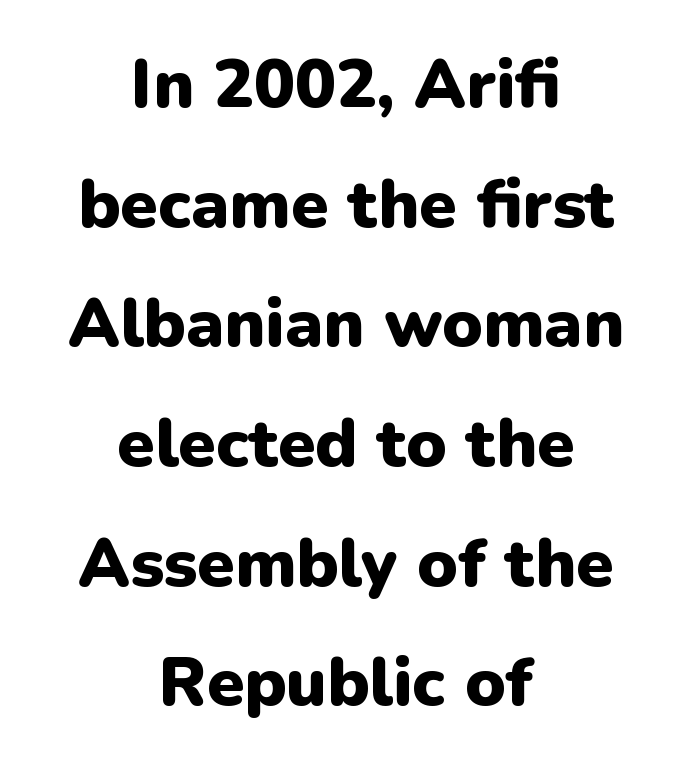
Q: Is the text bold? A: Yes.
Q: Is the text italic (slanted)? A: No, it is upright.
Q: Is the typeface a serif or a sans-serif typeface? A: Sans-serif.
Q: Is the text underlined? A: No.
Q: How is the paragraph aligned? A: Centered.
Q: Is the spacing between letters normal or unusually wide? A: Normal.
Q: Width (condensed, normal, or wide)? A: Normal.
Q: Stroke contrast? A: Low.
Q: x-height? A: Medium.
Q: Monospaced? A: No.
